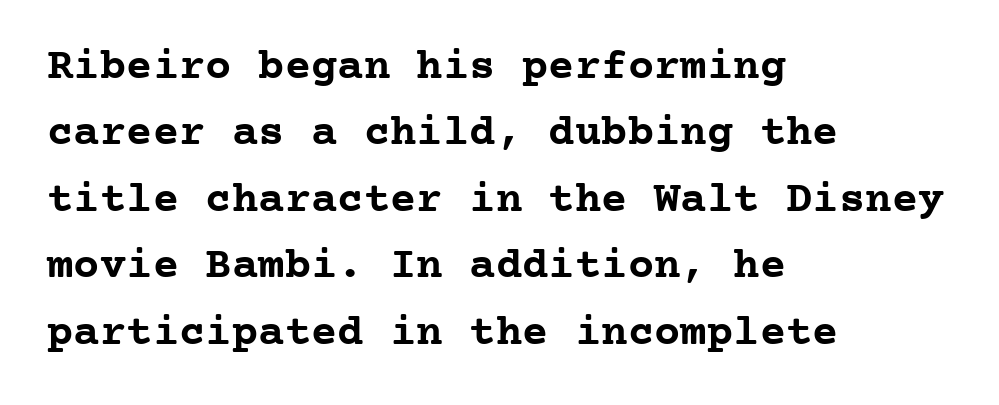
No word sits above an underline. A roman cut, with each character standing at attention. Observe the ordinary spacing: letters are neighbours, not strangers. Caption: multi-line text, flush left, ragged right. Leading: standard. The characters display serif detailing at their extremities.
